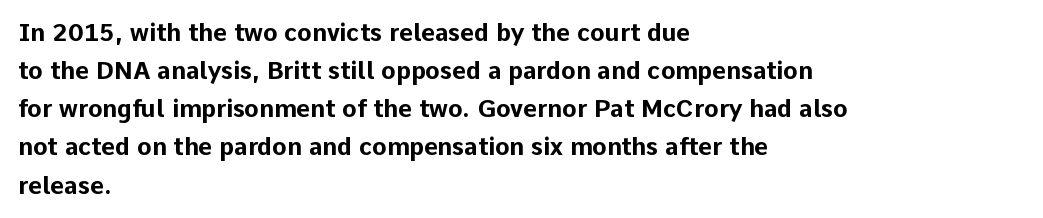
{"italic": "no", "bold": "yes", "underline": "no", "align": "left", "line_spacing": "normal", "line_spacing_ratio": 1.59, "letter_spacing": "normal", "letter_spacing_em": 0.0, "glyph_px": 24}
